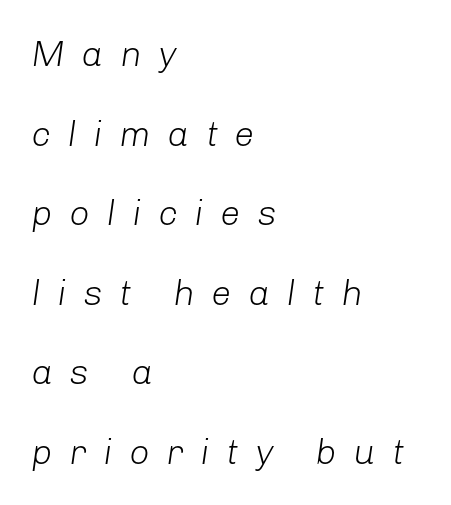
The image shows 36 px light type, italic (leaning right); set left-aligned, loose line spacing (2.21x), unusually wide letter spacing (+0.46 em), not underlined; low stroke contrast and a medium x-height.
